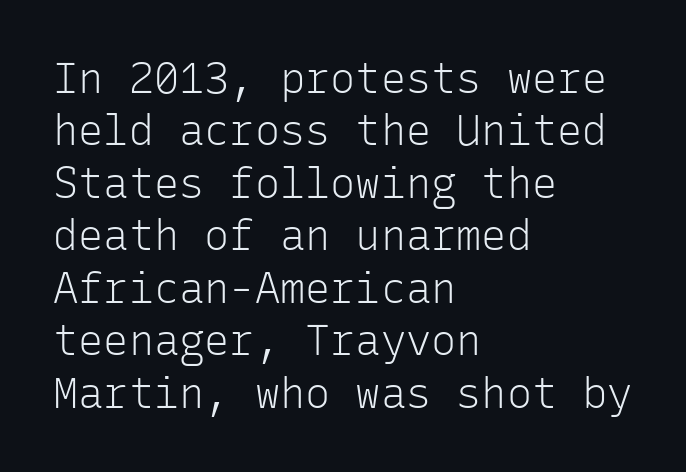
The image shows 42 px light sans-serif type, upright, monospaced; set left-aligned, normal line spacing (1.25x), normal letter spacing, not underlined; low stroke contrast and a medium x-height.
